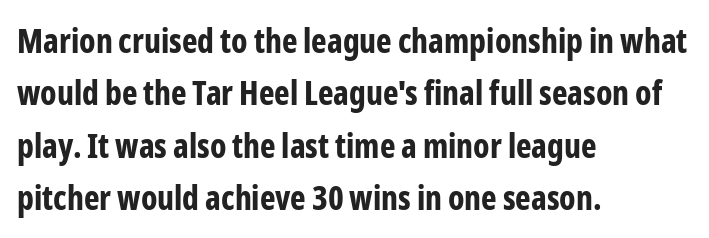
The image shows 33 px bold, condensed sans-serif type, upright; set left-aligned, normal line spacing (1.59x), normal letter spacing, not underlined; low stroke contrast and a medium x-height.
